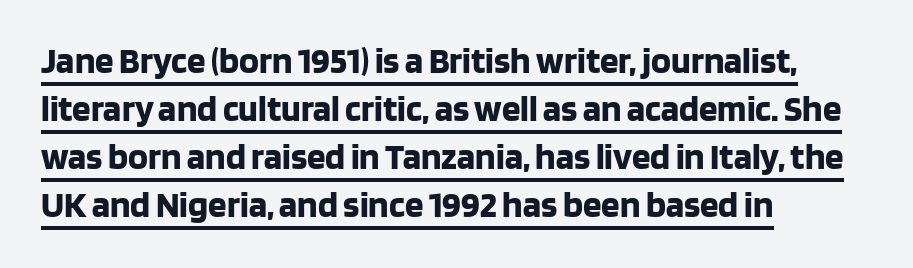
Q: Is the text bold? A: Yes.
Q: Is the text italic (slanted)? A: No, it is upright.
Q: Is the typeface a serif or a sans-serif typeface? A: Sans-serif.
Q: Is the text underlined? A: Yes.
Q: How is the paragraph aligned? A: Left-aligned.
Q: Is the spacing between letters normal or unusually wide? A: Normal.
Q: Is the spacing between lines tight, normal or loose? A: Normal.
Q: Width (condensed, normal, or wide)? A: Normal.
Q: Stroke contrast? A: Low.
Q: x-height? A: Large.
Q: Monospaced? A: No.
